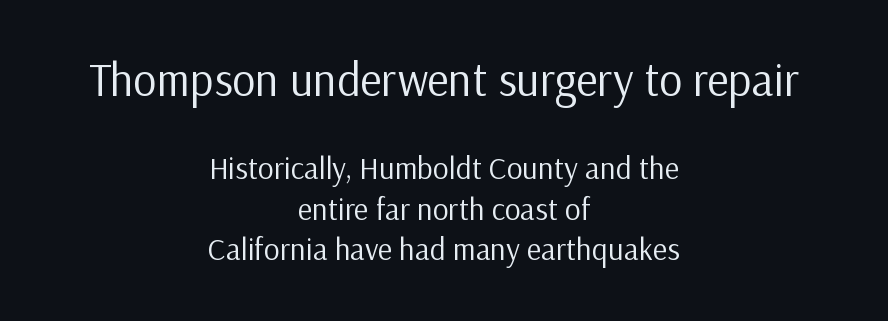
{"serif": "no", "italic": "no", "bold": "no", "weight": "regular", "width": "normal", "stroke_contrast": "low", "x_height": "medium", "monospaced": "no", "underline": "no", "align": "center", "line_spacing": "normal", "line_spacing_ratio": 1.31, "letter_spacing": "normal", "letter_spacing_em": 0.0, "larger_block": "first", "size_ratio": 1.48, "glyph_px": 46}
